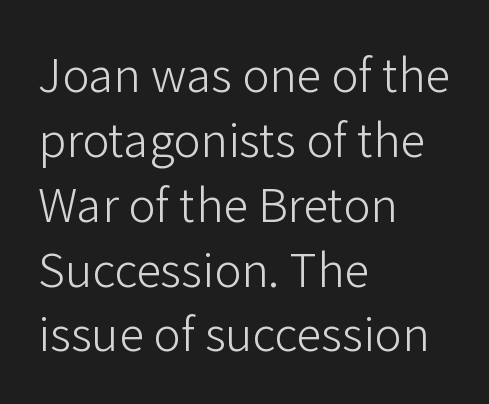
The letters advance in unequal steps, a hallmark of proportional type. This is roman type, the default non-slanted kind. The passage shown is typeset with a sans-serif family. The strokes are not fattened; the text isn't bold.
